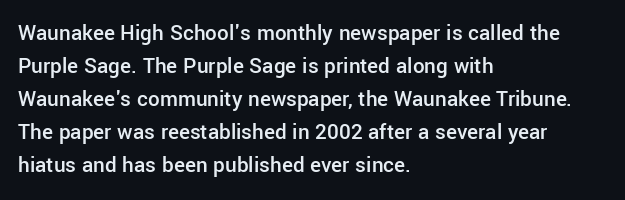
{"italic": "no", "bold": "semi", "underline": "no", "align": "left", "line_spacing": "normal", "line_spacing_ratio": 1.44, "letter_spacing": "normal", "letter_spacing_em": 0.0, "glyph_px": 23}
